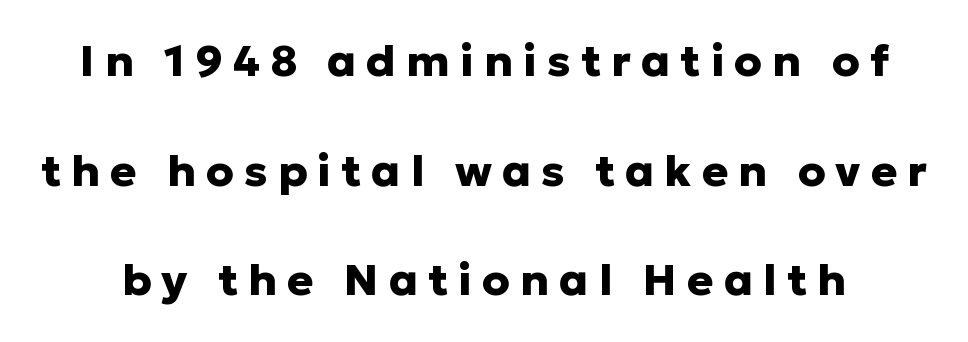
{"serif": "no", "italic": "no", "bold": "yes", "weight": "heavy", "width": "normal", "stroke_contrast": "low", "x_height": "medium", "monospaced": "no", "underline": "no", "line_spacing": "loose", "line_spacing_ratio": 2.49, "letter_spacing": "wide", "letter_spacing_em": 0.23, "glyph_px": 44}
